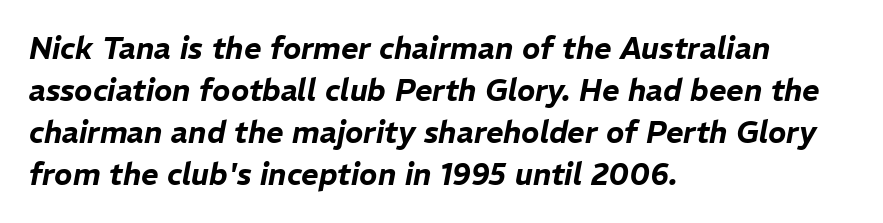
{"italic": "yes", "lean": "right", "slant_degrees": 11, "width": "normal", "stroke_contrast": "low", "x_height": "medium", "monospaced": "no", "underline": "no", "align": "left", "line_spacing": "normal", "line_spacing_ratio": 1.4, "letter_spacing": "normal", "letter_spacing_em": 0.0, "glyph_px": 30}
